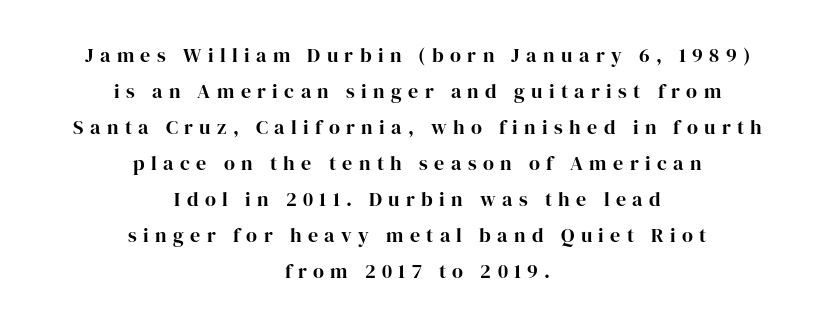
The image shows 20 px text type, upright; set centered, line spacing 1.8x, unusually wide letter spacing (+0.32 em), not underlined.
